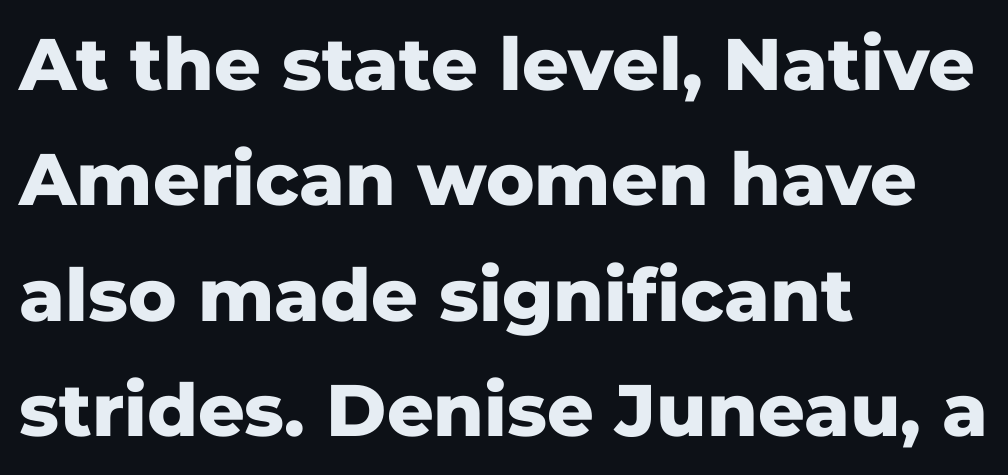
Q: Is the text bold? A: Yes.
Q: Is the text italic (slanted)? A: No, it is upright.
Q: Is the typeface a serif or a sans-serif typeface? A: Sans-serif.
Q: Is the text underlined? A: No.
Q: How is the paragraph aligned? A: Left-aligned.
Q: Is the spacing between letters normal or unusually wide? A: Normal.
Q: Is the spacing between lines tight, normal or loose? A: Normal.
Q: Width (condensed, normal, or wide)? A: Normal.
Q: Stroke contrast? A: Low.
Q: x-height? A: Medium.
Q: Monospaced? A: No.
